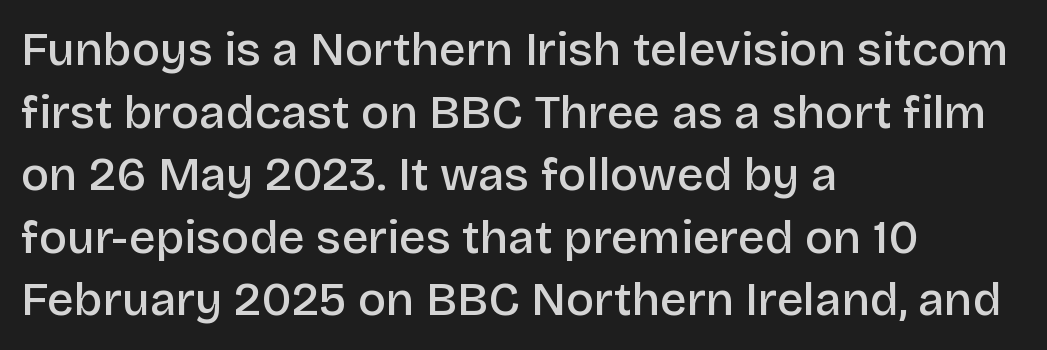
Check the space under the baseline: it is left empty. Ascenders rise straight up at ninety degrees. The typeface chosen for these lines omits serifs. Successive baselines arrive at the customary interval. There is no visible air inserted between adjacent glyphs. If you drew a ruler down the left edge, every line would touch it.
